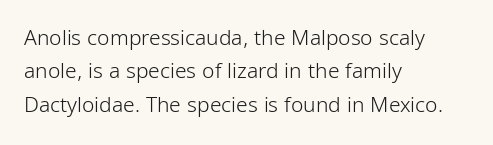
How would I describe the line gaps? Plain and ordinary. Weight: in the light-to-regular range. The type is set solid horizontally, with unmodified tracking. The lines are quadded left.
